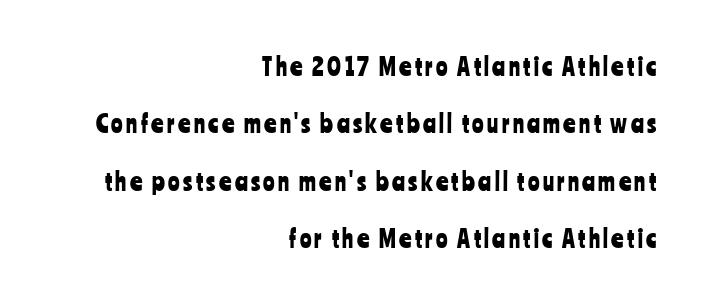
{"italic": "no", "underline": "no", "align": "right", "line_spacing": "loose", "line_spacing_ratio": 2.39, "glyph_px": 24}
